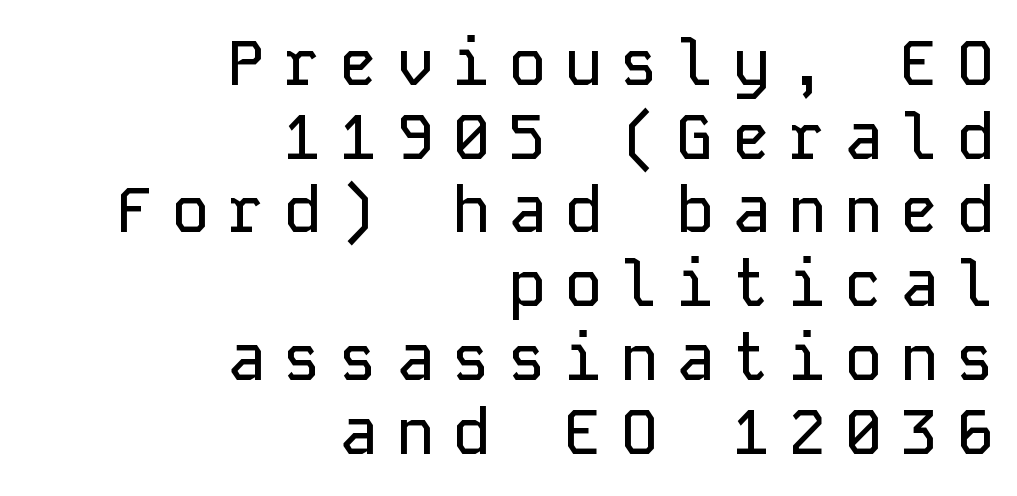
Regarding serifs, this sample does without them. The specimen reads as upright at a glance. Descenders hang freely into open space. The text block is weighted toward the right margin, trailing off unevenly leftward. The face used here is monospaced, like something from a code editor.
